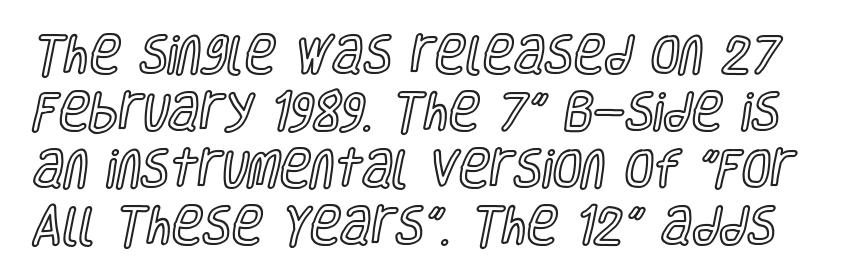
Q: Is the text italic (slanted)? A: Yes.
Q: Is the text underlined? A: No.
Q: Is the spacing between letters normal or unusually wide? A: Normal.
Q: Is the spacing between lines tight, normal or loose? A: Normal.
Q: Width (condensed, normal, or wide)? A: Condensed.
Q: x-height? A: Large.
Q: Monospaced? A: No.
